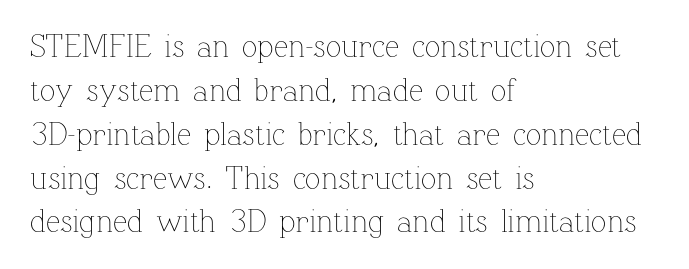
The image shows 32 px thin type, upright; set left-aligned, normal line spacing (1.37x), normal letter spacing, not underlined; low stroke contrast and a medium x-height.
